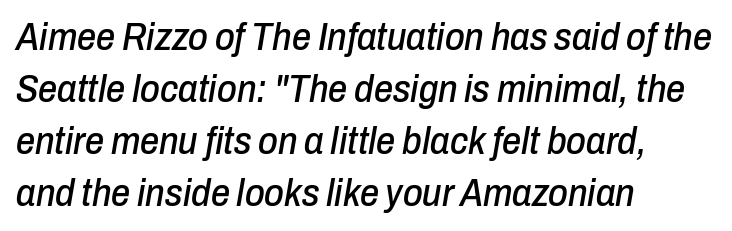
{"italic": "yes", "lean": "right", "slant_degrees": 10, "width": "condensed", "stroke_contrast": "low", "x_height": "medium", "monospaced": "no", "underline": "no", "align": "left", "line_spacing": "normal", "line_spacing_ratio": 1.37, "letter_spacing": "normal", "letter_spacing_em": 0.0, "glyph_px": 38}
